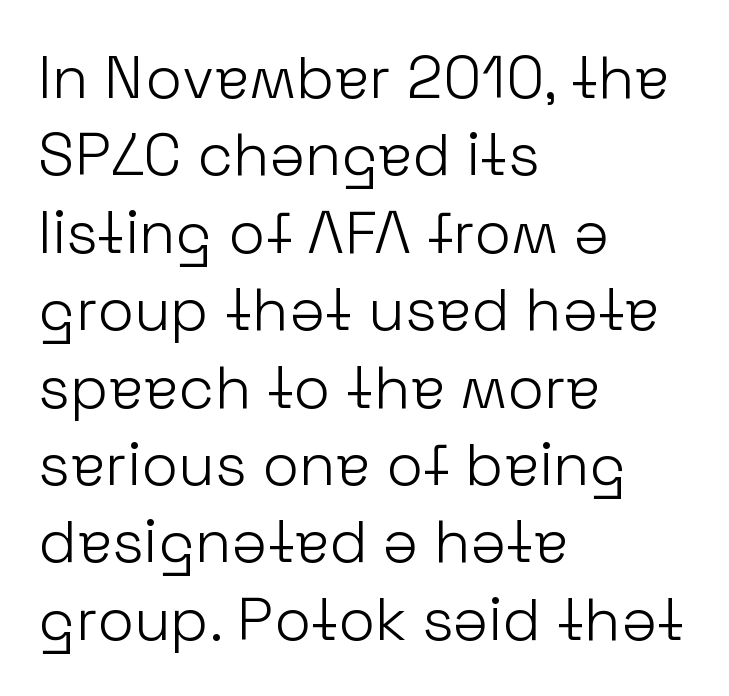
{"serif": "no", "italic": "no", "bold": "no", "weight": "light", "width": "normal", "stroke_contrast": "low", "x_height": "medium", "monospaced": "no", "underline": "no", "align": "left", "line_spacing": "normal", "line_spacing_ratio": 1.29, "letter_spacing": "normal", "letter_spacing_em": 0.0, "glyph_px": 60}
